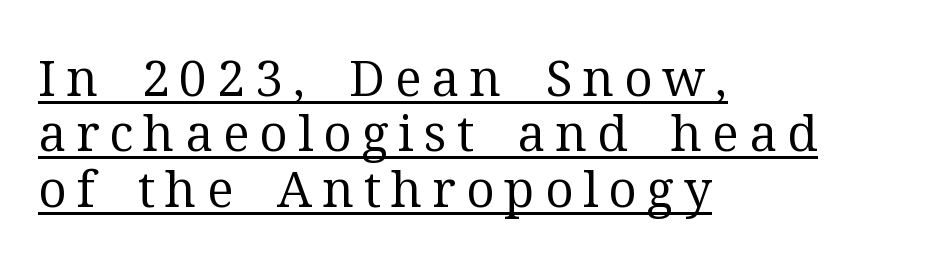
Q: Is the text bold? A: No.
Q: Is the text italic (slanted)? A: No, it is upright.
Q: Is the typeface a serif or a sans-serif typeface? A: Serif.
Q: Is the text underlined? A: Yes.
Q: How is the paragraph aligned? A: Left-aligned.
Q: Is the spacing between letters normal or unusually wide? A: Unusually wide.
Q: Is the spacing between lines tight, normal or loose? A: Tight.
Q: Width (condensed, normal, or wide)? A: Normal.
Q: Stroke contrast? A: Medium.
Q: x-height? A: Medium.
Q: Monospaced? A: No.
